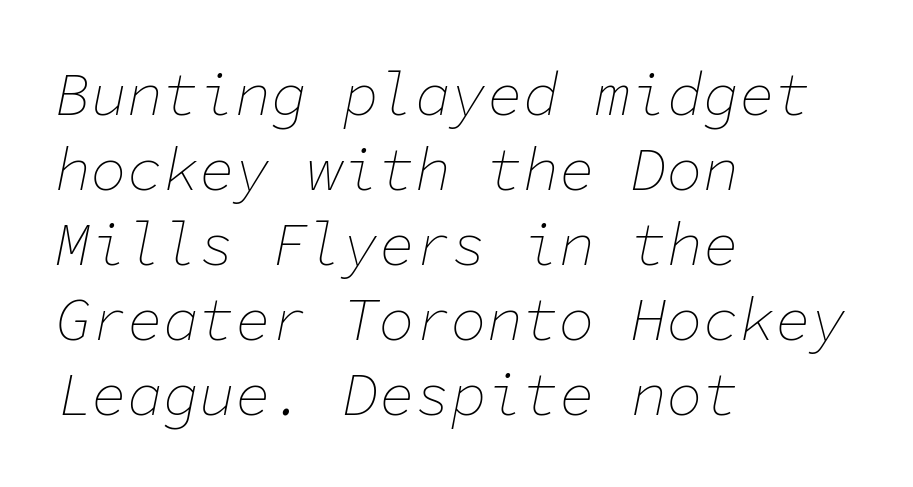
{"italic": "yes", "lean": "right", "slant_degrees": 11, "bold": "no", "weight": "thin", "width": "normal", "stroke_contrast": "low", "x_height": "medium", "monospaced": "yes", "underline": "no", "align": "left", "line_spacing": "normal", "line_spacing_ratio": 1.25, "letter_spacing": "normal", "letter_spacing_em": 0.0, "glyph_px": 60}
